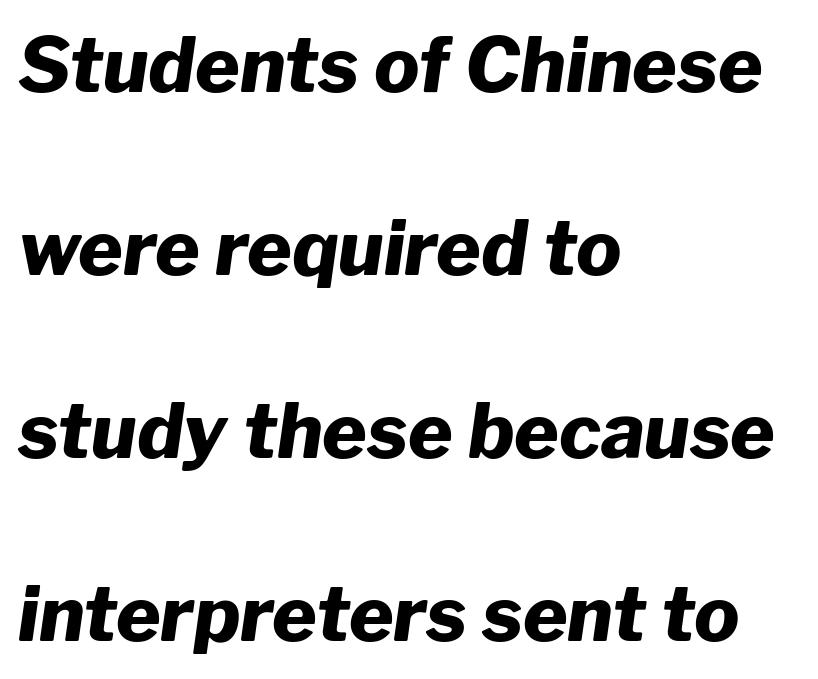
Q: Is the text bold? A: Yes.
Q: Is the text italic (slanted)? A: Yes, it leans right by about 8 degrees.
Q: Is the text underlined? A: No.
Q: How is the paragraph aligned? A: Left-aligned.
Q: Is the spacing between letters normal or unusually wide? A: Normal.
Q: Is the spacing between lines tight, normal or loose? A: Loose.
Q: Width (condensed, normal, or wide)? A: Normal.
Q: Stroke contrast? A: Low.
Q: x-height? A: Medium.
Q: Monospaced? A: No.
